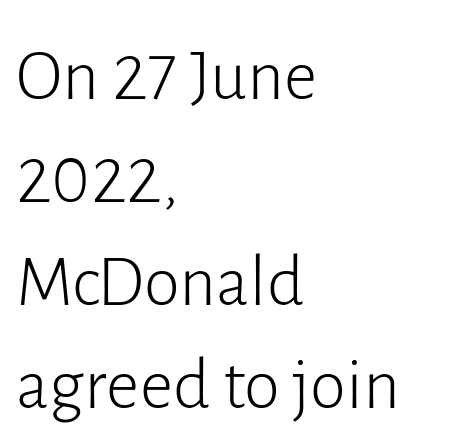
Each letter keeps its own natural width here, so spacing adapts to shape. The type sits square on the baseline with zero lean. Regarding leading, the lines here are spaced in the standard way. The space beneath each line is pristine and unruled. Is this a sans? Yes — the strokes have no serifs.
